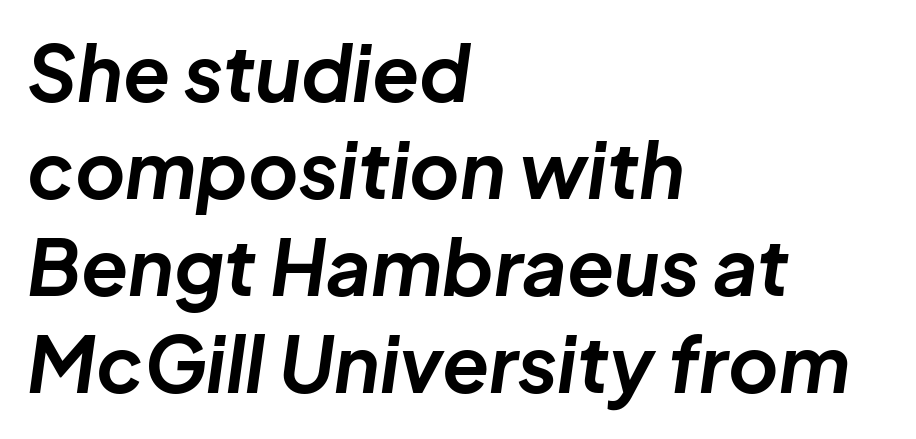
{"italic": "yes", "lean": "right", "slant_degrees": 8, "bold": "yes", "weight": "bold", "width": "normal", "stroke_contrast": "low", "x_height": "medium", "monospaced": "no", "underline": "no", "align": "left", "line_spacing": "normal", "line_spacing_ratio": 1.26, "letter_spacing": "normal", "letter_spacing_em": 0.0, "glyph_px": 77}
